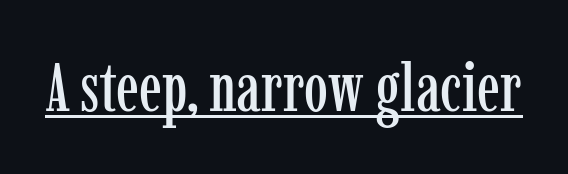
{"serif": "yes", "italic": "no", "width": "condensed", "stroke_contrast": "low", "x_height": "medium", "monospaced": "no", "underline": "yes", "letter_spacing": "normal", "letter_spacing_em": 0.0, "glyph_px": 68}
